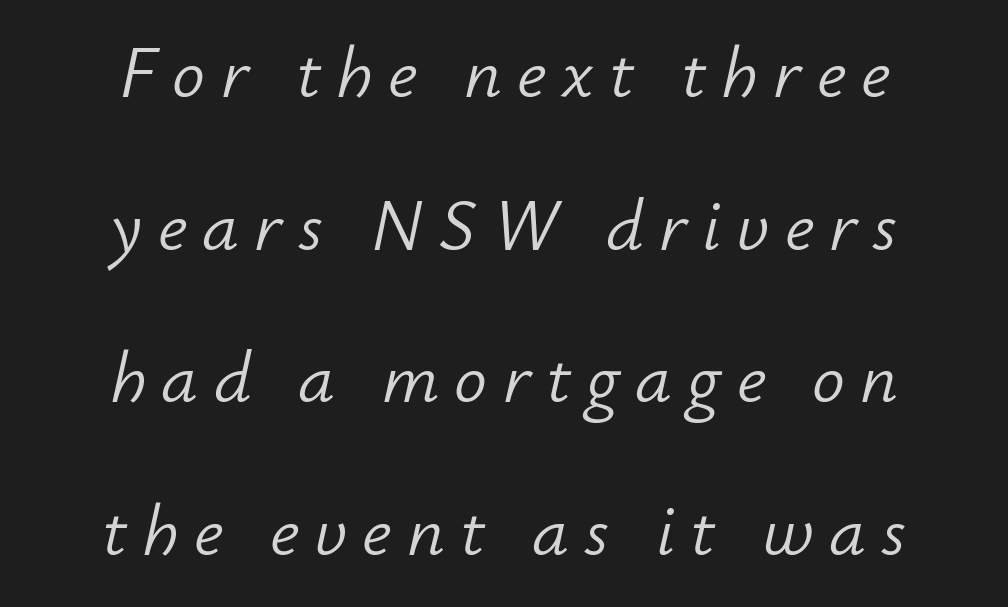
It's the slanting kind of type. Descenders are the only things crossing below the line. Look at the tracking — it's clearly loosened, letters drifting apart. Each letter keeps its own natural width here, so spacing adapts to shape.
